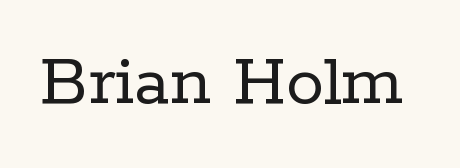
A quiet, ordinary-to-light weight characterises the typeface. Observe the serifs anchoring each vertical stroke in this sample. A clean baseline with only descenders dipping below it. The letters sit at their default tracking, neither squeezed nor spread.
